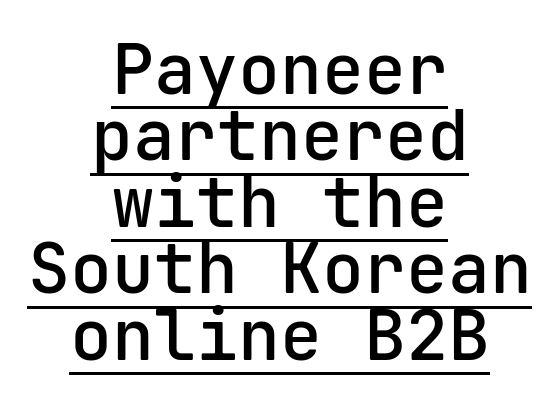
The passage shown is underscored from start to finish. Stems and bowls a touch heavier than normal — semibold. The lines are packed closely together with very little leading. The compositor balanced each line on the midline.
